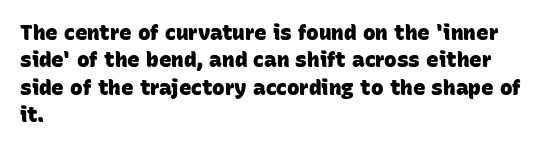
The image shows 21 px bold type; set left-aligned, normal line spacing (1.3x), normal letter spacing, not underlined.
